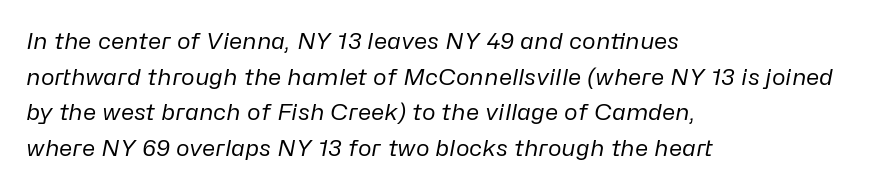
Q: Is the text bold? A: No.
Q: Is the text italic (slanted)? A: Yes, it leans right by about 10 degrees.
Q: Is the text underlined? A: No.
Q: How is the paragraph aligned? A: Left-aligned.
Q: Is the spacing between letters normal or unusually wide? A: Normal.
Q: Is the spacing between lines tight, normal or loose? A: Normal.
